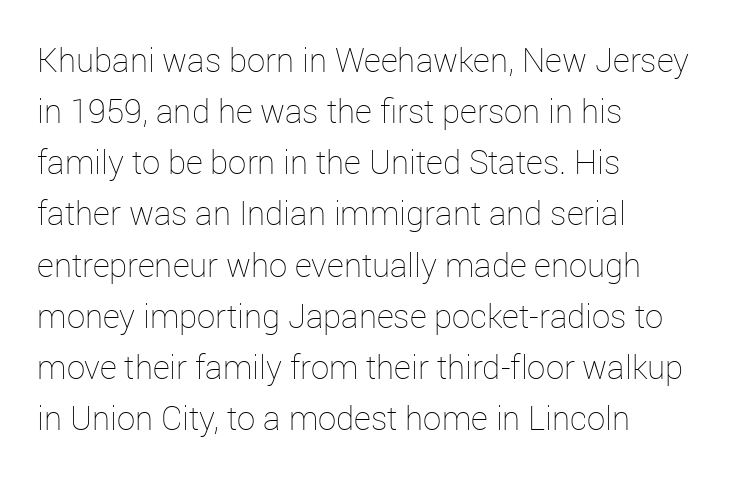
Q: Is the text bold? A: No.
Q: Is the text italic (slanted)? A: No, it is upright.
Q: Is the text underlined? A: No.
Q: How is the paragraph aligned? A: Left-aligned.
Q: Is the spacing between letters normal or unusually wide? A: Normal.
Q: Is the spacing between lines tight, normal or loose? A: Normal.
Q: Width (condensed, normal, or wide)? A: Normal.
Q: Stroke contrast? A: Low.
Q: x-height? A: Medium.
Q: Monospaced? A: No.
